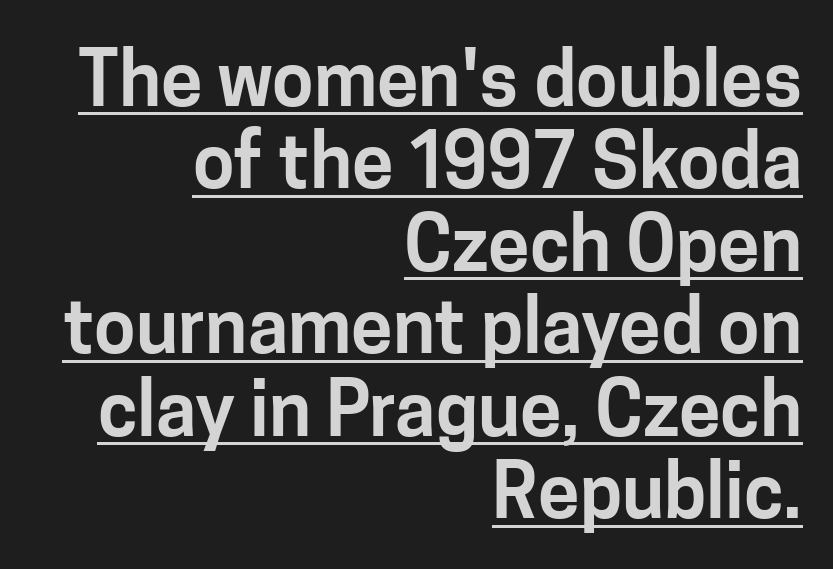
Each letter keeps its own natural width here, so spacing adapts to shape. The lines are packed closely together with very little leading. Between one letter and the next there's only the usual sliver of space. Underline: present. Rendered with straight, roman letterforms.
